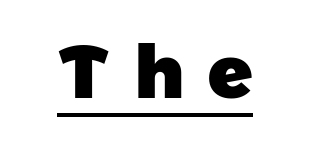
{"serif": "no", "bold": "yes", "weight": "heavy", "width": "normal", "stroke_contrast": "low", "x_height": "medium", "monospaced": "no", "underline": "yes", "letter_spacing": "wide", "letter_spacing_em": 0.33, "glyph_px": 73}
